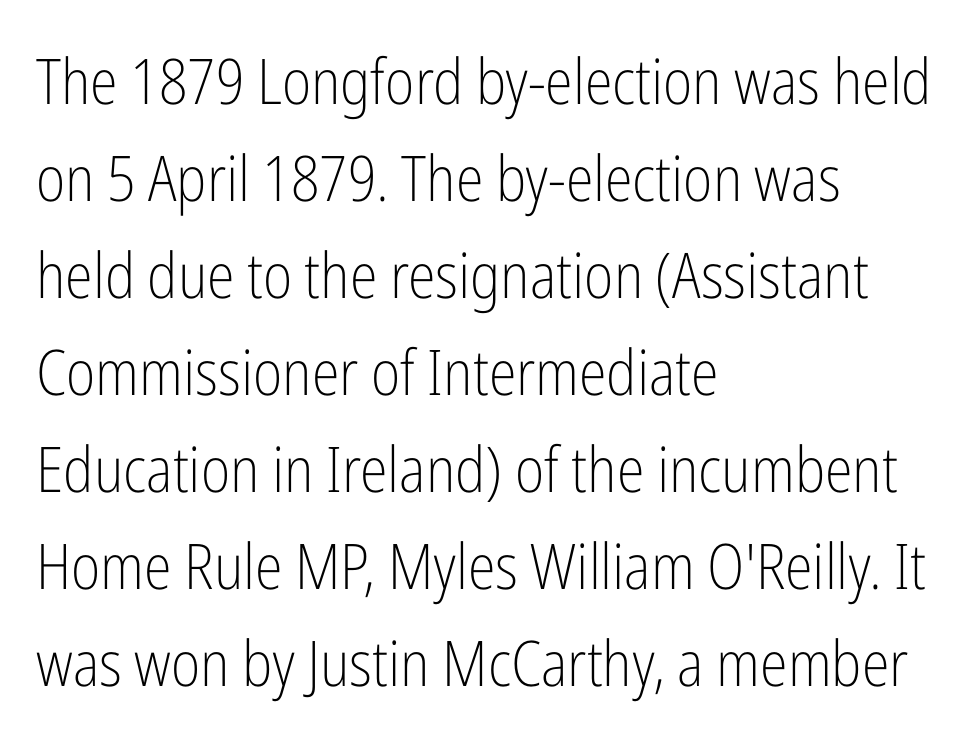
Heft: none added — not bold. Just letters on the line, the space beneath them empty. The face used here is rendered with its standard letterfit. I'd call this a sans setting — the letters go barefoot.
